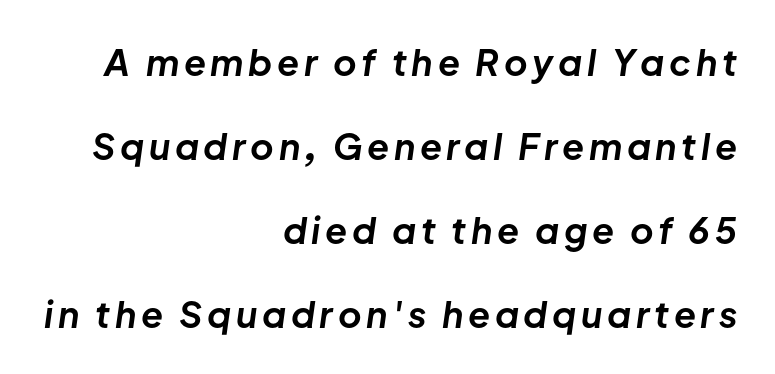
{"italic": "yes", "lean": "right", "slant_degrees": 8, "bold": "yes", "weight": "bold", "width": "normal", "stroke_contrast": "low", "x_height": "medium", "monospaced": "no", "underline": "no", "align": "right", "line_spacing": "loose", "line_spacing_ratio": 2.33, "glyph_px": 36}
